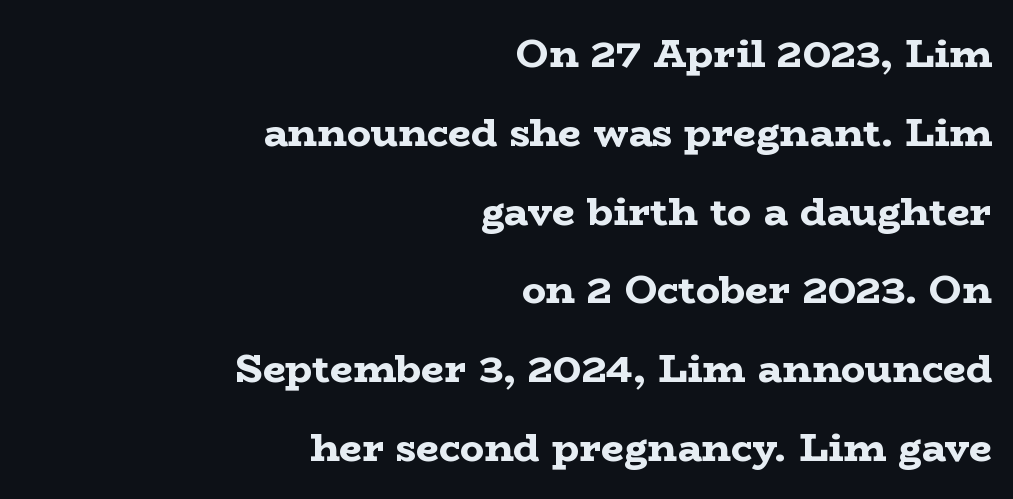
{"serif": "yes", "italic": "no", "bold": "yes", "weight": "bold", "width": "wide", "stroke_contrast": "low", "x_height": "medium", "monospaced": "no", "underline": "no", "align": "right", "line_spacing": "loose", "line_spacing_ratio": 1.97, "letter_spacing": "normal", "letter_spacing_em": 0.0, "glyph_px": 40}
